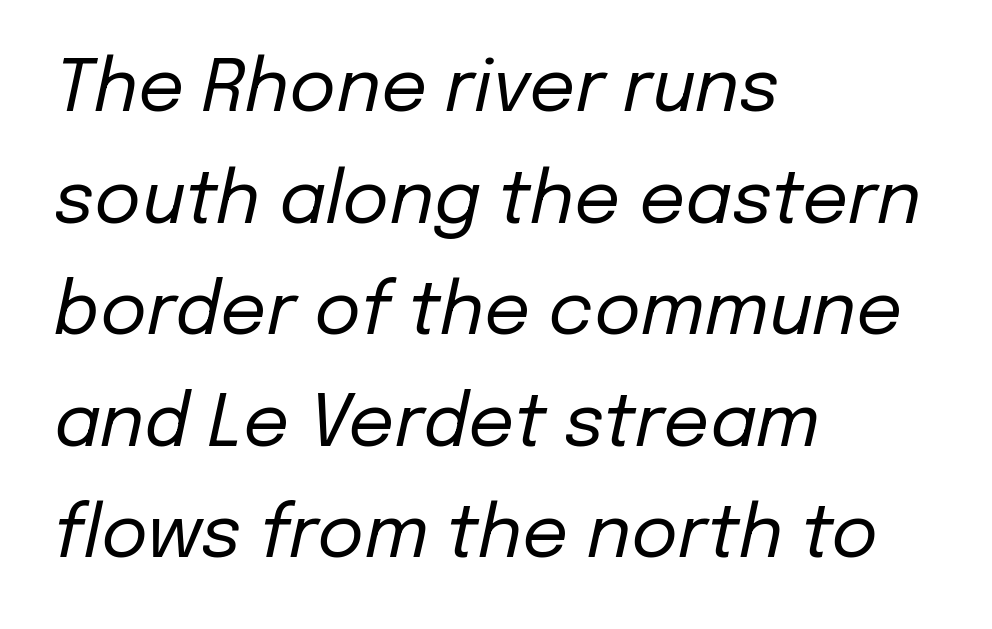
Q: Is the text bold? A: No.
Q: Is the text italic (slanted)? A: Yes, it leans right by about 12 degrees.
Q: Is the text underlined? A: No.
Q: How is the paragraph aligned? A: Left-aligned.
Q: Is the spacing between letters normal or unusually wide? A: Normal.
Q: Is the spacing between lines tight, normal or loose? A: Normal.
Q: Width (condensed, normal, or wide)? A: Normal.
Q: Stroke contrast? A: Low.
Q: x-height? A: Medium.
Q: Monospaced? A: No.
